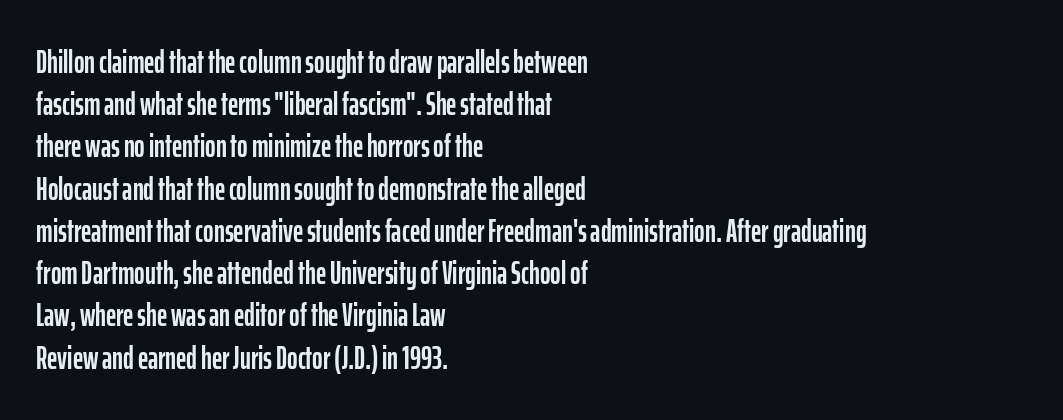
Q: Is the text italic (slanted)? A: No, it is upright.
Q: Is the typeface a serif or a sans-serif typeface? A: Sans-serif.
Q: Is the text underlined? A: No.
Q: How is the paragraph aligned? A: Left-aligned.
Q: Is the spacing between letters normal or unusually wide? A: Normal.
Q: Is the spacing between lines tight, normal or loose? A: Normal.
Q: Width (condensed, normal, or wide)? A: Condensed.
Q: Stroke contrast? A: Low.
Q: x-height? A: Medium.
Q: Monospaced? A: No.
